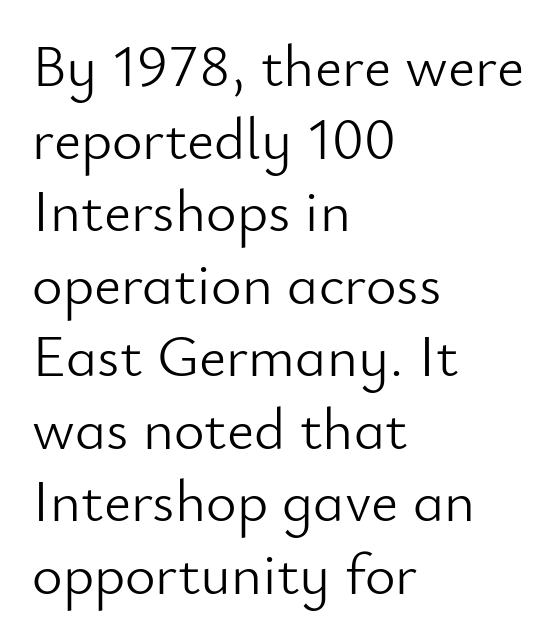
{"serif": "no", "italic": "no", "bold": "no", "weight": "light", "width": "normal", "stroke_contrast": "low", "x_height": "small", "monospaced": "no", "underline": "no", "align": "left", "line_spacing_ratio": 1.23, "letter_spacing": "normal", "letter_spacing_em": 0.0, "glyph_px": 59}
